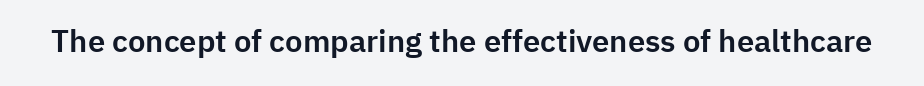
Italic? Not at all — the glyphs are vertical. Descender tails drop into unmarked territory. The glyphs in this specimen are sans serif. Spacing between characters is what you'd get straight out of the box.
